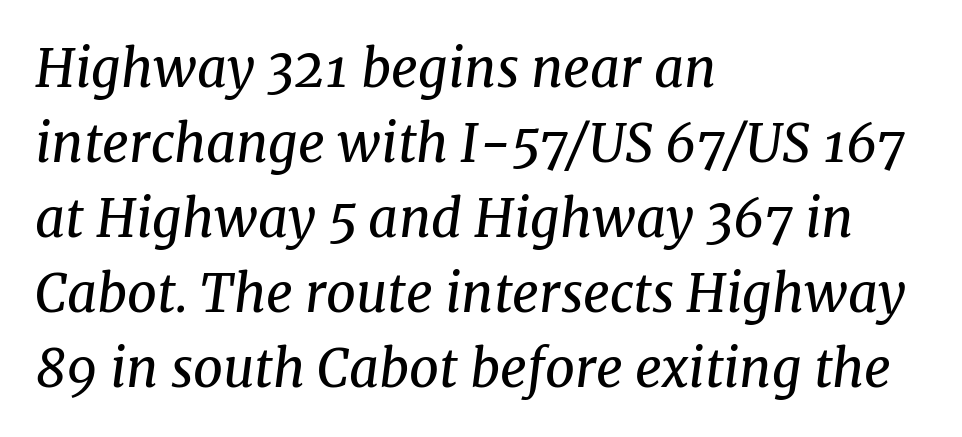
Q: Is the text bold? A: No.
Q: Is the text italic (slanted)? A: Yes, it leans right by about 8 degrees.
Q: Is the typeface a serif or a sans-serif typeface? A: Serif.
Q: Is the text underlined? A: No.
Q: How is the paragraph aligned? A: Left-aligned.
Q: Is the spacing between letters normal or unusually wide? A: Normal.
Q: Is the spacing between lines tight, normal or loose? A: Normal.
Q: Width (condensed, normal, or wide)? A: Normal.
Q: Stroke contrast? A: Medium.
Q: x-height? A: Medium.
Q: Monospaced? A: No.
